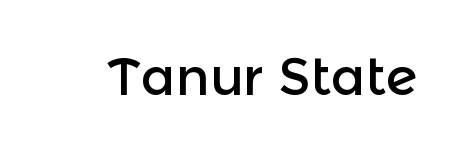
{"serif": "no", "italic": "no", "width": "normal", "x_height": "medium", "monospaced": "no", "underline": "no", "letter_spacing": "normal", "letter_spacing_em": 0.0, "glyph_px": 52}
